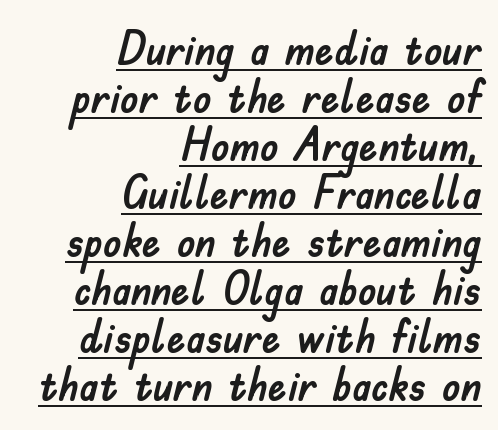
The image shows 47 px sans-serif type; set right-aligned, tight line spacing (1.02x), normal letter spacing, underlined; low stroke contrast and a small x-height.
